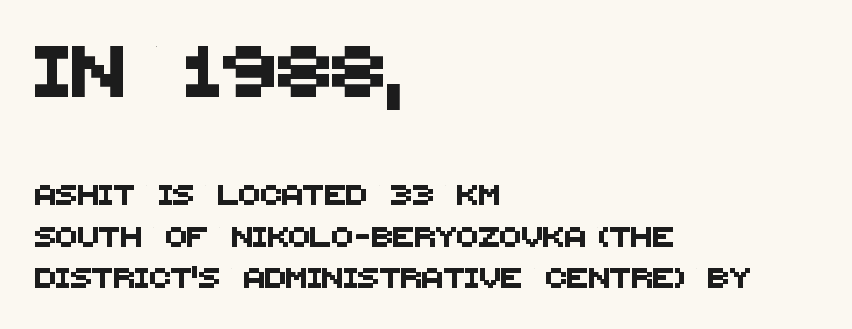
Q: Is the typeface a serif or a sans-serif typeface? A: Sans-serif.
Q: Is the text underlined? A: No.
Q: How is the paragraph aligned? A: Left-aligned.
Q: Is the spacing between letters normal or unusually wide? A: Normal.
Q: Is the spacing between lines tight, normal or loose? A: Loose.
Q: Which block of text is set in a larger size, the first (top) or the second (bottom)? A: The first (top) one.
Q: Width (condensed, normal, or wide)? A: Normal.
Q: Stroke contrast? A: Medium.
Q: x-height? A: Large.
Q: Monospaced? A: No.
